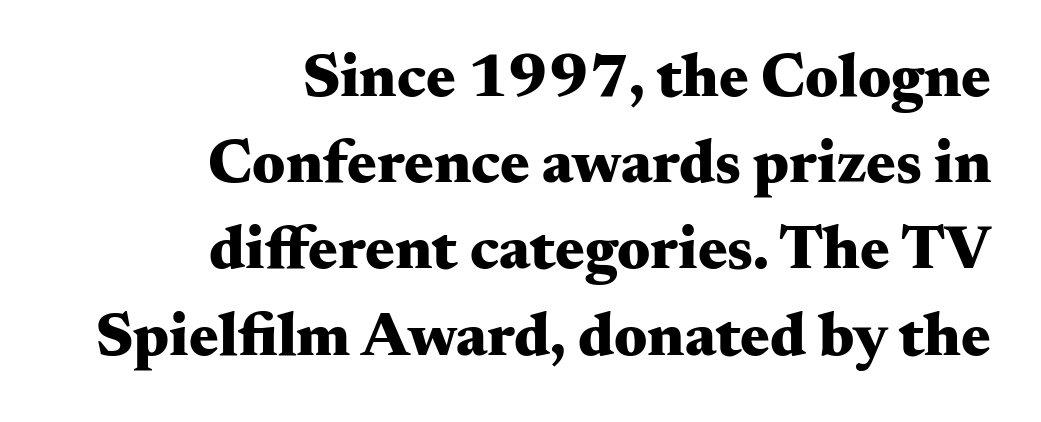
The image shows 62 px heavy, wide serif type, upright; set right-aligned, normal line spacing (1.39x), normal letter spacing, not underlined; medium stroke contrast and a small x-height.
